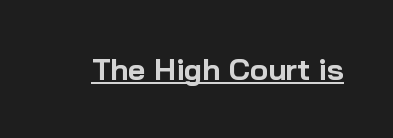
{"serif": "no", "italic": "no", "bold": "yes", "weight": "bold", "width": "normal", "stroke_contrast": "low", "x_height": "medium", "monospaced": "no", "underline": "yes", "letter_spacing": "normal", "letter_spacing_em": 0.0, "glyph_px": 30}
